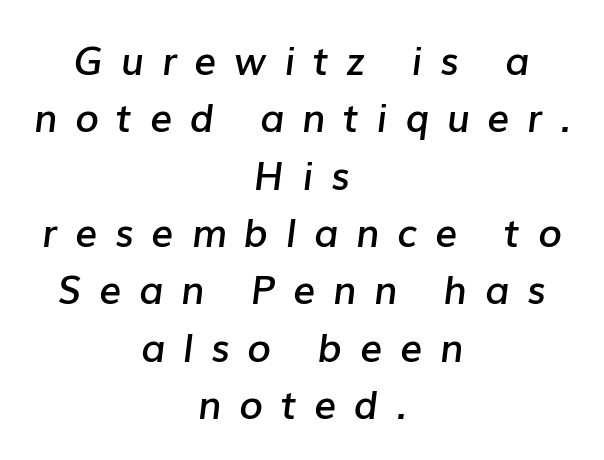
Descenders hang freely into open space. Each letter keeps its own natural width here, so spacing adapts to shape. The glyphs look as if they've been sheared to an angle. These words are printed semibold, heavier than regular yet not bold. This rendering uses center alignment, leaving both contours irregular but symmetric. The letters are spread apart with noticeably loose tracking.
